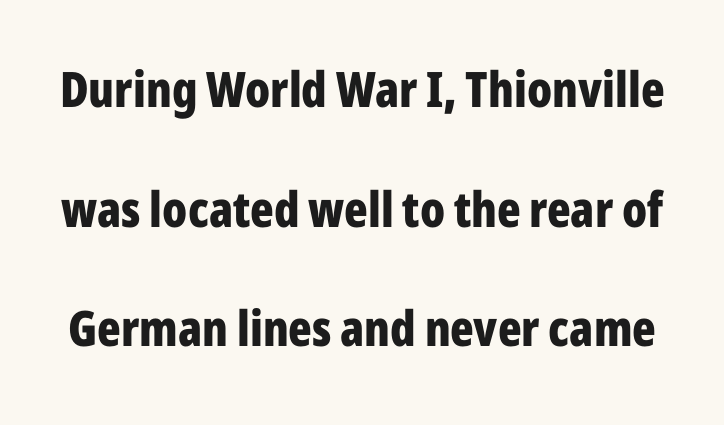
Q: Is the text bold? A: Yes.
Q: Is the text italic (slanted)? A: No, it is upright.
Q: Is the typeface a serif or a sans-serif typeface? A: Sans-serif.
Q: Is the text underlined? A: No.
Q: Is the spacing between letters normal or unusually wide? A: Normal.
Q: Is the spacing between lines tight, normal or loose? A: Loose.
Q: Width (condensed, normal, or wide)? A: Condensed.
Q: Stroke contrast? A: Low.
Q: x-height? A: Medium.
Q: Monospaced? A: No.
